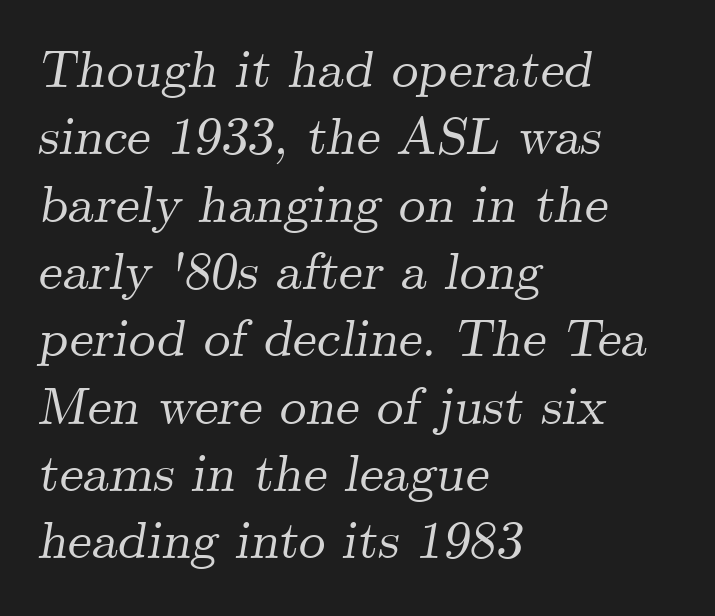
The image shows 53 px serif type, italic (leaning right); set left-aligned, normal line spacing (1.27x), normal letter spacing, not underlined; medium stroke contrast and a small x-height.
